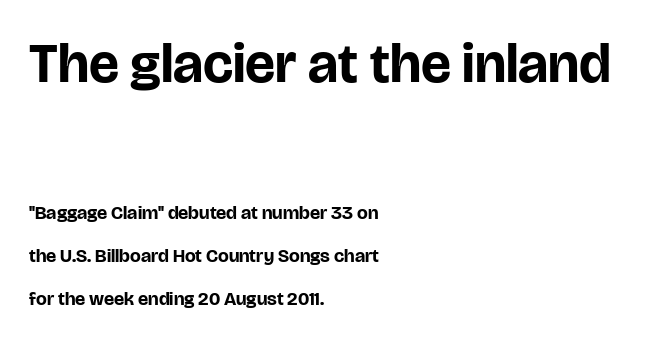
The rendering shrinks the type as you move from the upper chunk to the lower. Heft: maximum for text — a bold. Nope, no serifs anywhere on these letters. The leading is generous, giving the passage an open texture. Does extra space separate the letters? No, they use regular spacing.
